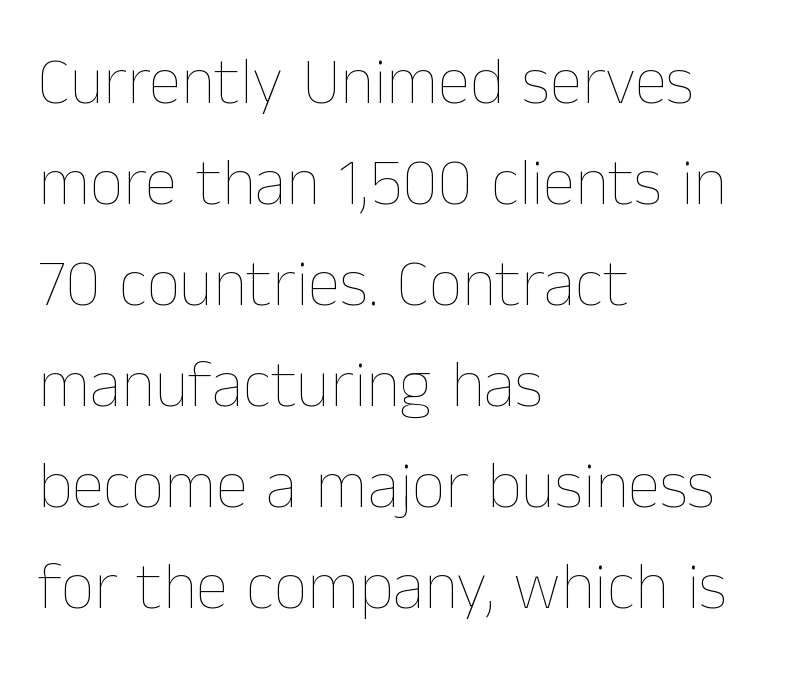
The image shows 66 px thin type, upright; set left-aligned, normal line spacing (1.53x), normal letter spacing, not underlined; low stroke contrast and a medium x-height.
